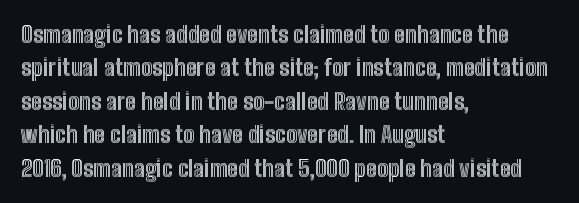
Q: Is the text italic (slanted)? A: No, it is upright.
Q: Is the text underlined? A: No.
Q: How is the paragraph aligned? A: Left-aligned.
Q: Is the spacing between letters normal or unusually wide? A: Normal.
Q: Is the spacing between lines tight, normal or loose? A: Normal.
